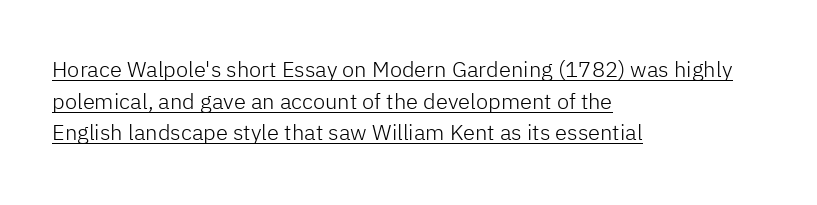
All the whitespace from short lines collects on the right. The font's upright variant was chosen for this text. Observe the ordinary spacing: letters are neighbours, not strangers. This reads as an unemphasized weight, regular at the heaviest.
